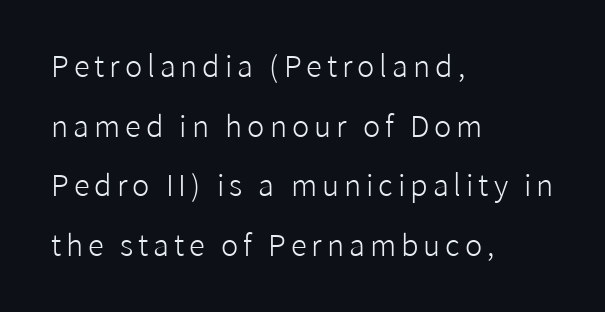
The image shows 29 px light sans-serif type, upright; set left-aligned, loose line spacing (2.06x), not underlined; low stroke contrast and a medium x-height.
